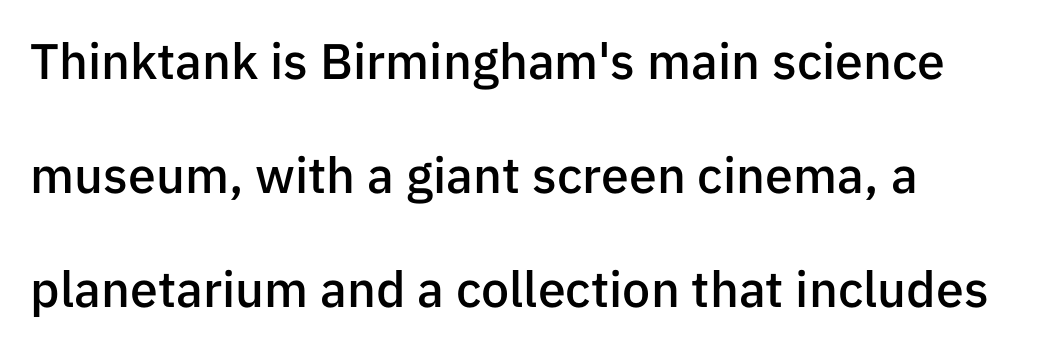
Its strokes are somewhat broadened, the hallmark of semibold type. In terms of posture, this sample is upright. Lines of text with bare space underneath. The designer went with a sans here, leaving each stem footless. Is this a fixed-width face? No — the glyphs have proportional, varying widths. The horizontal fit of the characters is conventional and even.
